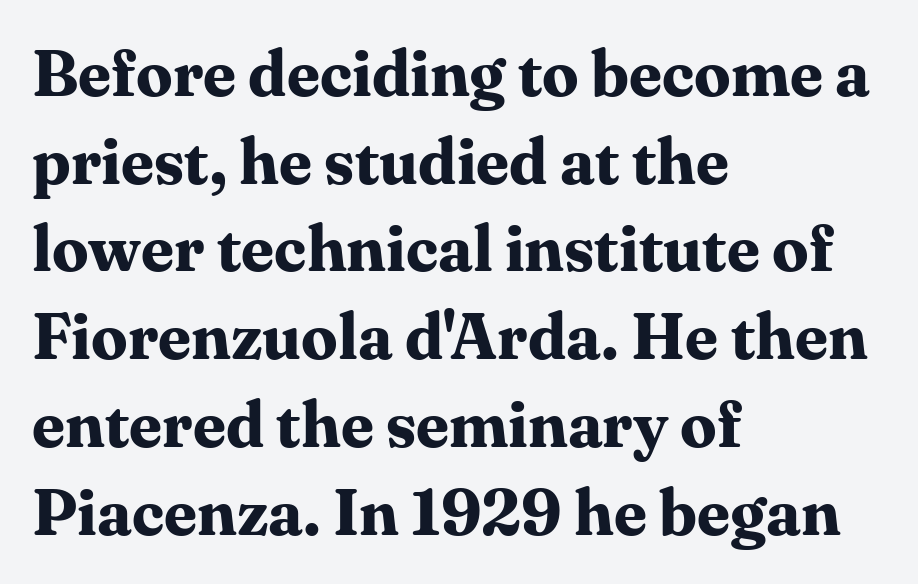
The image shows 65 px bold serif type, upright; set left-aligned, normal line spacing (1.35x), normal letter spacing, not underlined; medium stroke contrast and a medium x-height.
